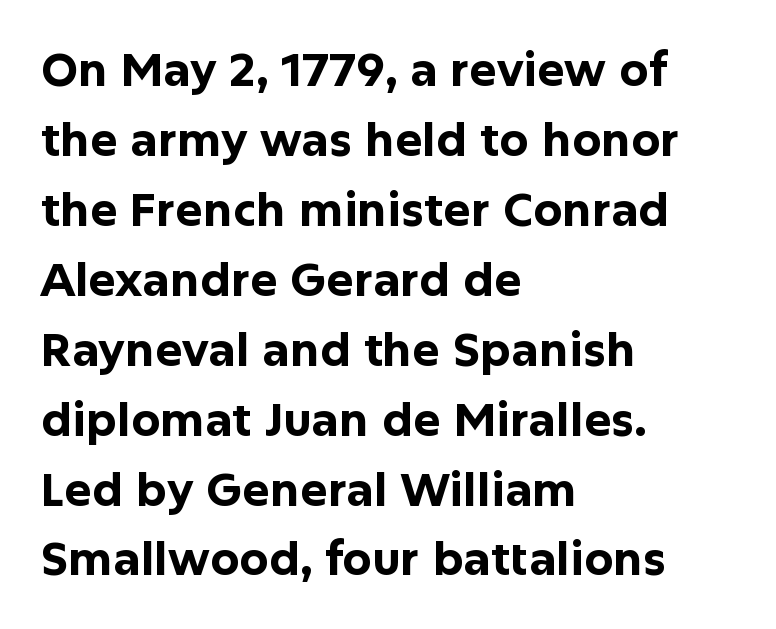
Words appear dense and cohesive because spacing is normal. Plain, unruled lines of type. Alignment: flush left. Heft: maximum for text — a bold. The block of text has a typical density, with ordinary space between rows. Think of a printed novel: that variable character pitch is what you see here.
